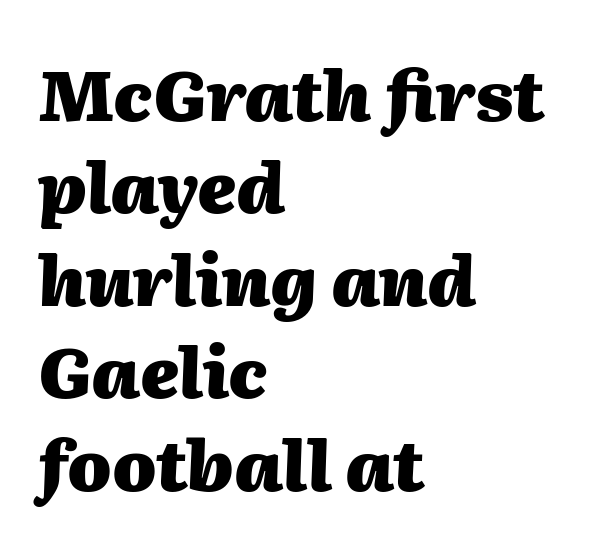
Decoration check: the copy has no underline. A typesetter would call this proportional, since set widths differ per character. Notice how descenders clear the ascenders below comfortably — that's standard leading. Rendered with sloped, italic letterforms.
